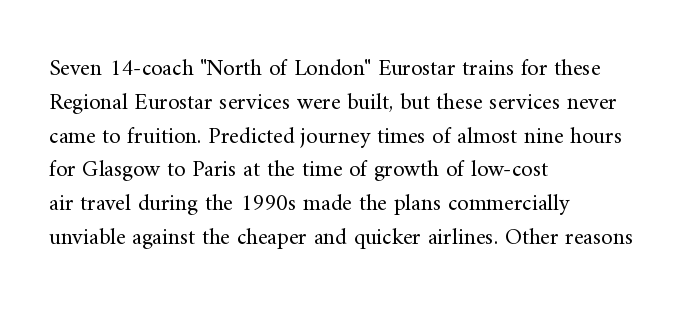
{"italic": "no", "bold": "no", "underline": "no", "align": "left", "line_spacing": "normal", "line_spacing_ratio": 1.47, "letter_spacing": "normal", "letter_spacing_em": 0.0, "glyph_px": 23}
